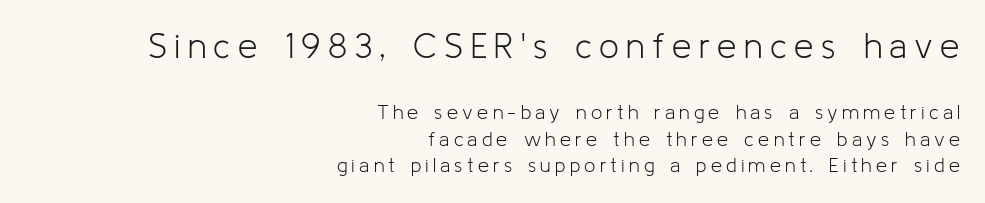
Q: Is the text bold? A: No.
Q: Is the text italic (slanted)? A: No, it is upright.
Q: Is the typeface a serif or a sans-serif typeface? A: Sans-serif.
Q: Is the text underlined? A: No.
Q: How is the paragraph aligned? A: Right-aligned.
Q: Is the spacing between letters normal or unusually wide? A: Unusually wide.
Q: Is the spacing between lines tight, normal or loose? A: Normal.
Q: Which block of text is set in a larger size, the first (top) or the second (bottom)? A: The first (top) one.
Q: Width (condensed, normal, or wide)? A: Normal.
Q: Stroke contrast? A: Low.
Q: x-height? A: Medium.
Q: Monospaced? A: No.
